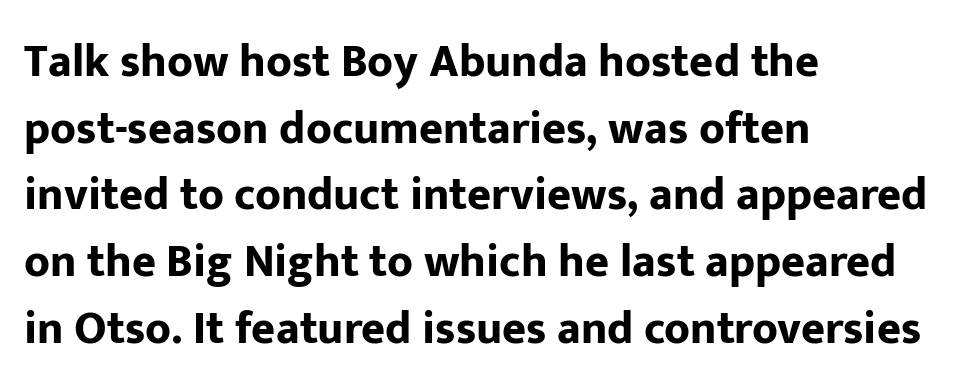
What's the leading like? Ordinary, nothing unusual. You can tell it's not italic because the verticals are truly vertical. Teacher's note: observe the even left margin — that is flush-left alignment. A bare baseline throughout the passage. Notice how thick the strokes are: this is what a full bold looks like.
